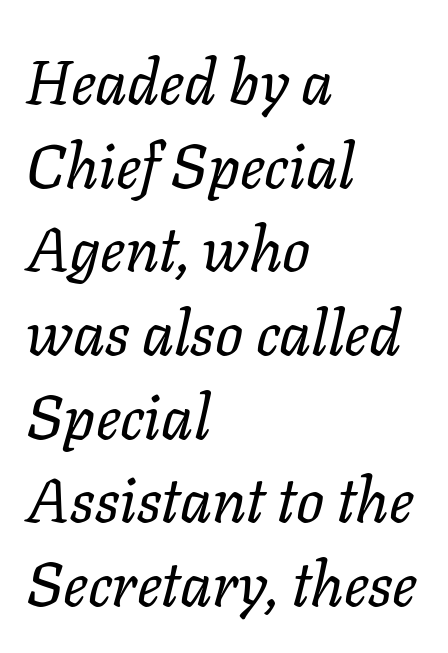
A typesetter would call this proportional, since set widths differ per character. In terms of letterspacing, this is plain default setting. Compared with typical paragraphs, the rows here are spaced about the same. A bare baseline throughout the passage. Which margin do the lines hug? The left one — the right edge is uneven. A light-to-regular cut is what we see here.
